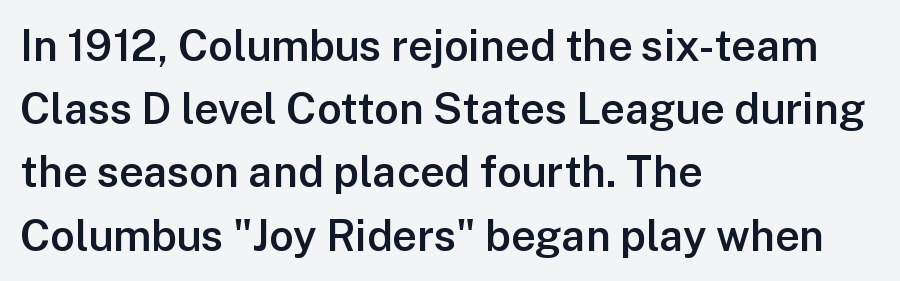
The image shows 43 px semibold sans-serif type, upright; set left-aligned, normal line spacing (1.47x), normal letter spacing, not underlined; low stroke contrast and a medium x-height.
